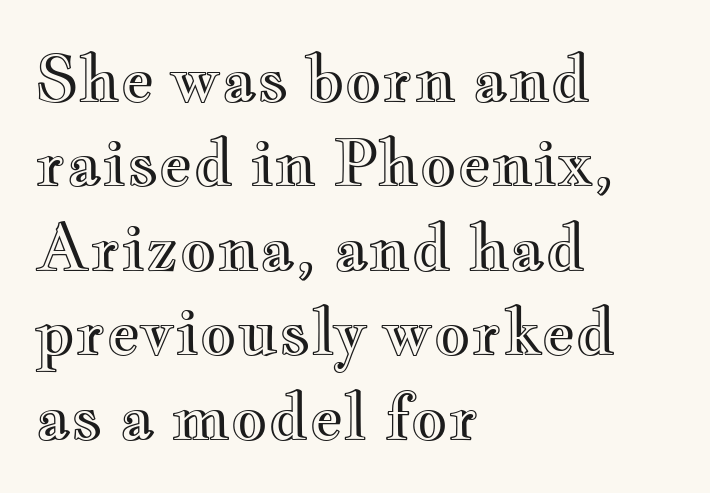
{"italic": "no", "width": "wide", "x_height": "small", "monospaced": "no", "underline": "no", "align": "left", "line_spacing": "normal", "line_spacing_ratio": 1.32, "letter_spacing": "normal", "letter_spacing_em": 0.0, "glyph_px": 64}
